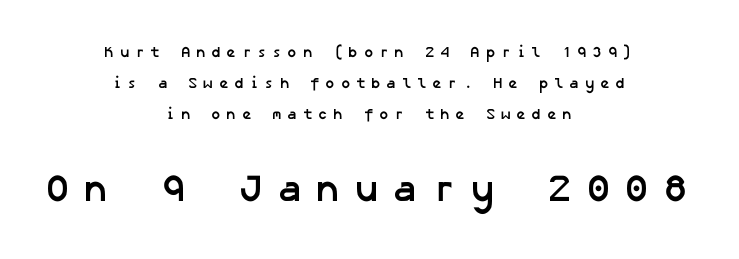
The image shows 38 px semibold sans-serif type; set centered, loose line spacing (2.07x), unusually wide letter spacing (+0.35 em), not underlined; the second (bottom) block is 2.53x larger; low stroke contrast and a medium x-height.
